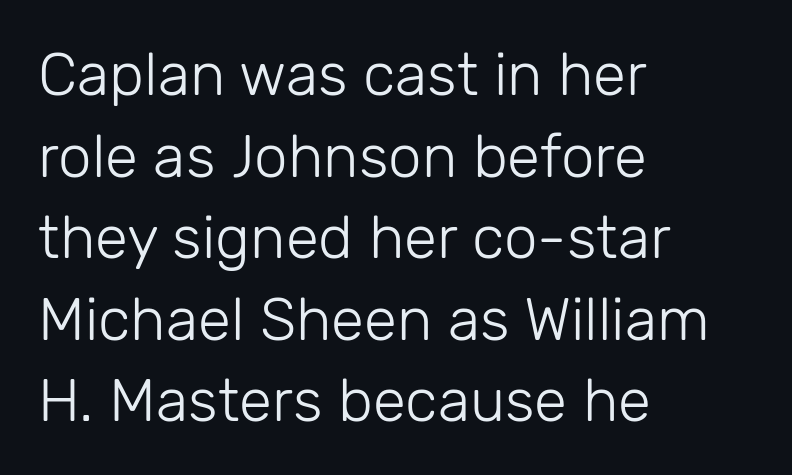
You could not count columns in this text — the font is proportionally spaced. Horizontally, the lines are justified to the leading edge only. No word sits above an underline. Normally led — the rows are evenly, conventionally spaced. Each letter's strokes conclude bluntly, with no projecting serifs. Heaviness? Minimal to ordinary, like unemphasized prose.
